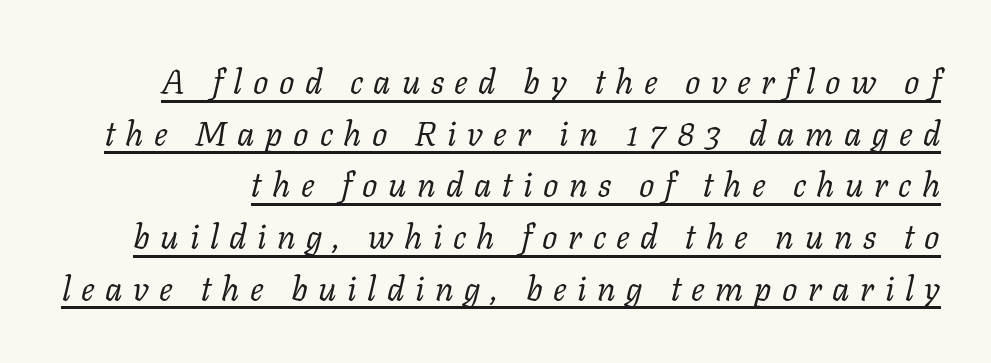
{"serif": "yes", "italic": "yes", "lean": "right", "slant_degrees": 11, "bold": "no", "weight": "regular", "width": "normal", "stroke_contrast": "low", "x_height": "medium", "monospaced": "no", "underline": "yes", "line_spacing": "normal", "line_spacing_ratio": 1.52, "letter_spacing": "wide", "letter_spacing_em": 0.31, "glyph_px": 34}
